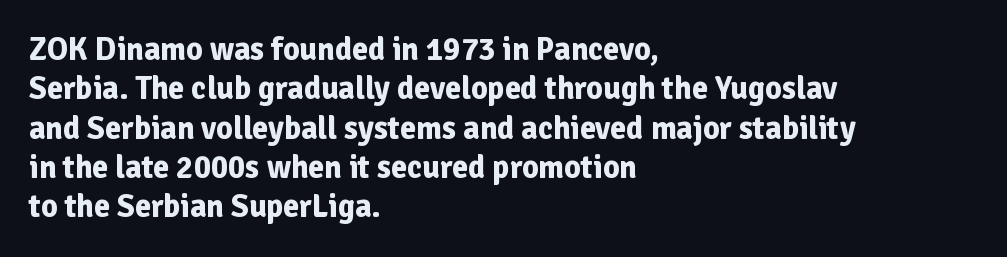
{"serif": "no", "italic": "no", "bold": "yes", "weight": "bold", "width": "normal", "stroke_contrast": "low", "x_height": "medium", "monospaced": "no", "underline": "no", "align": "left", "line_spacing_ratio": 1.23, "letter_spacing": "normal", "letter_spacing_em": 0.0, "glyph_px": 32}
